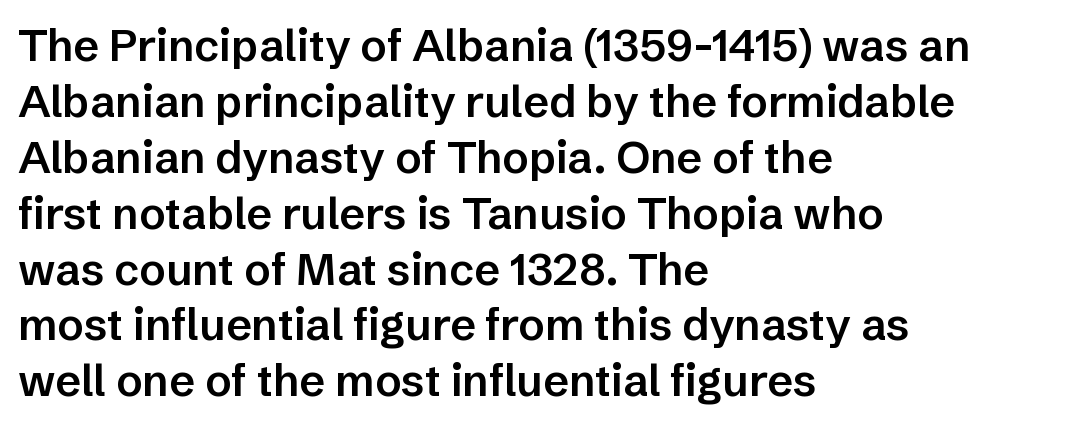
{"serif": "no", "italic": "no", "bold": "semi", "weight": "semibold", "width": "normal", "stroke_contrast": "low", "x_height": "medium", "monospaced": "no", "underline": "no", "align": "left", "line_spacing": "normal", "line_spacing_ratio": 1.27, "letter_spacing": "normal", "letter_spacing_em": 0.0, "glyph_px": 44}
